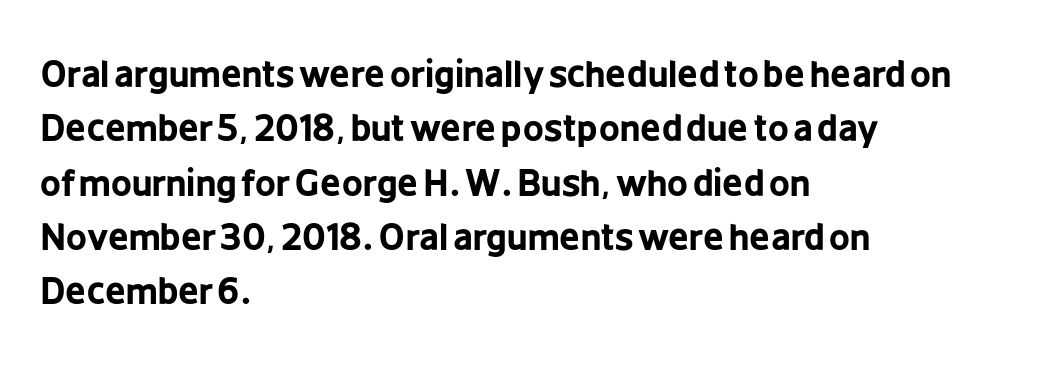
Q: Is the text bold? A: Yes.
Q: Is the text italic (slanted)? A: No, it is upright.
Q: Is the typeface a serif or a sans-serif typeface? A: Sans-serif.
Q: Is the text underlined? A: No.
Q: How is the paragraph aligned? A: Left-aligned.
Q: Is the spacing between letters normal or unusually wide? A: Normal.
Q: Is the spacing between lines tight, normal or loose? A: Normal.
Q: Width (condensed, normal, or wide)? A: Condensed.
Q: Stroke contrast? A: Low.
Q: x-height? A: Medium.
Q: Monospaced? A: No.
